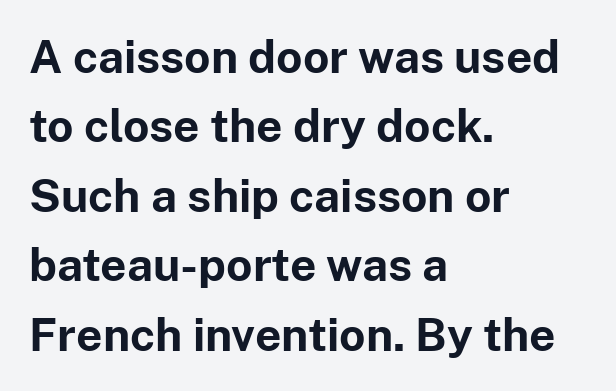
The image shows 46 px bold sans-serif type, upright; set left-aligned, normal line spacing (1.51x), normal letter spacing, not underlined; low stroke contrast and a medium x-height.
